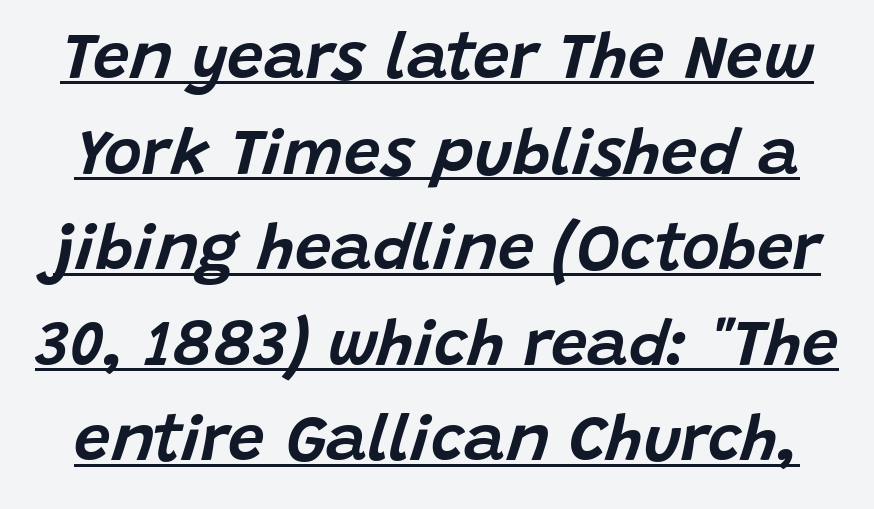
Q: Is the text italic (slanted)? A: Yes, it leans right by about 15 degrees.
Q: Is the text underlined? A: Yes.
Q: Is the spacing between letters normal or unusually wide? A: Normal.
Q: Is the spacing between lines tight, normal or loose? A: Normal.
Q: Width (condensed, normal, or wide)? A: Normal.
Q: Stroke contrast? A: Low.
Q: x-height? A: Large.
Q: Monospaced? A: No.
